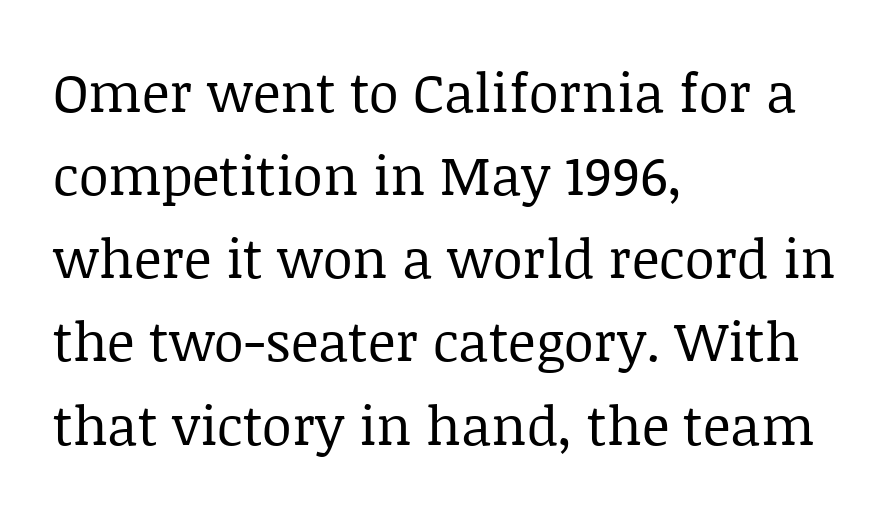
This sample uses a serif face. Check under the words: just untouched page. The lines sit at an ordinary, default distance from one another. Spacing verdict: proportional, widths tailored to each character. Is the letter spacing exaggerated? No — it looks like the ordinary default. Vertical strokes here are truly vertical.
